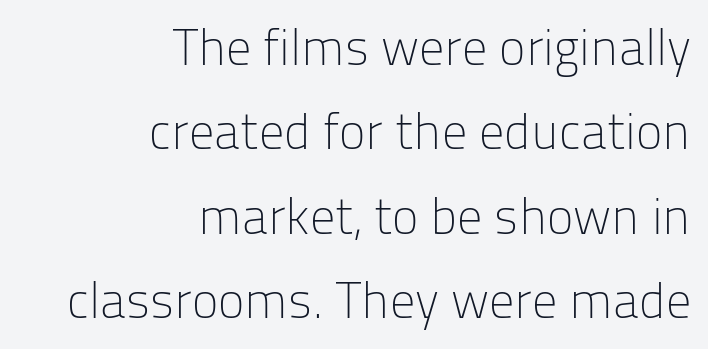
{"serif": "no", "italic": "no", "bold": "no", "weight": "light", "width": "normal", "stroke_contrast": "low", "x_height": "medium", "monospaced": "no", "underline": "no", "align": "right", "line_spacing": "normal", "line_spacing_ratio": 1.69, "letter_spacing": "normal", "letter_spacing_em": 0.0, "glyph_px": 50}
